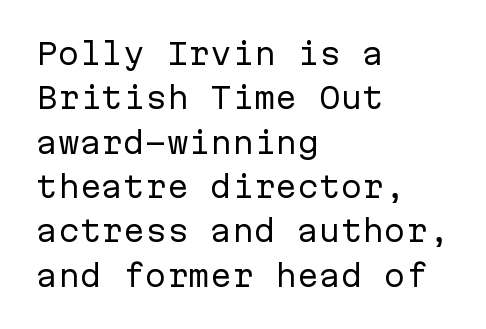
The image shows 29 px regular-weight sans-serif type, upright, monospaced; set left-aligned, normal line spacing (1.53x), normal letter spacing, not underlined; low stroke contrast and a medium x-height.
